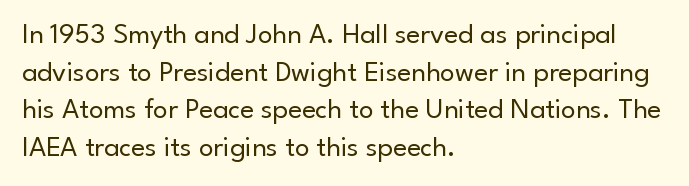
Q: Is the text bold? A: No.
Q: Is the text italic (slanted)? A: No, it is upright.
Q: Is the typeface a serif or a sans-serif typeface? A: Sans-serif.
Q: Is the text underlined? A: No.
Q: How is the paragraph aligned? A: Left-aligned.
Q: Is the spacing between letters normal or unusually wide? A: Normal.
Q: Is the spacing between lines tight, normal or loose? A: Normal.
Q: Width (condensed, normal, or wide)? A: Normal.
Q: Stroke contrast? A: Low.
Q: x-height? A: Small.
Q: Monospaced? A: No.
